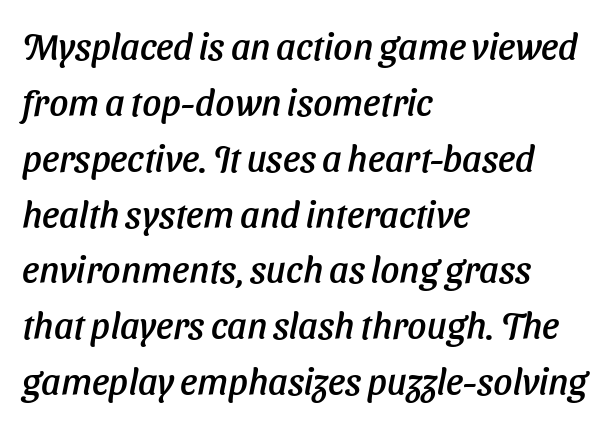
The image shows 37 px text type, italic (leaning right); set left-aligned, normal line spacing (1.51x), normal letter spacing, not underlined; low stroke contrast and a medium x-height.
